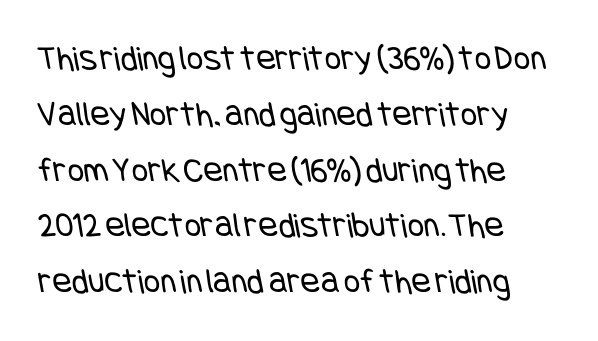
The image shows 36 px regular-weight, condensed sans-serif type; set left-aligned, normal line spacing (1.55x), normal letter spacing, not underlined; low stroke contrast and a large x-height.
